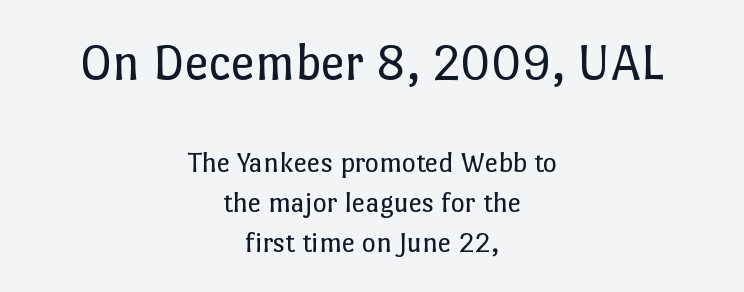
The image shows 53 px regular-weight type, upright; set centered, normal line spacing (1.33x), normal letter spacing, not underlined; the first (top) block is 1.77x larger; low stroke contrast and a medium x-height.
